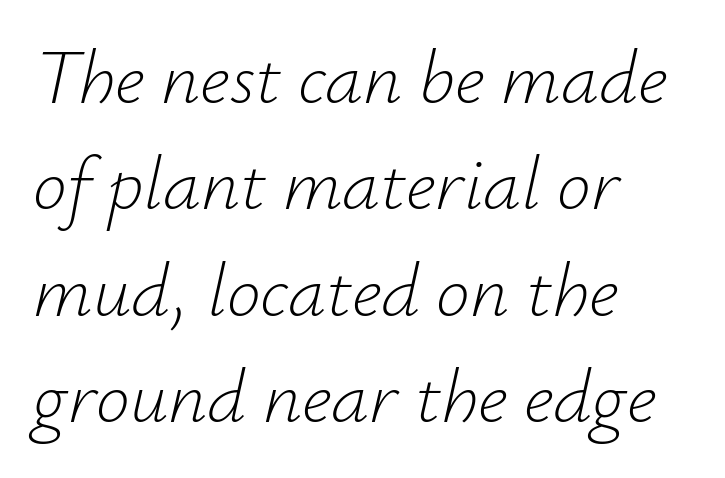
Q: Is the text bold? A: No.
Q: Is the text italic (slanted)? A: Yes, it leans right by about 12 degrees.
Q: Is the text underlined? A: No.
Q: How is the paragraph aligned? A: Left-aligned.
Q: Is the spacing between letters normal or unusually wide? A: Normal.
Q: Is the spacing between lines tight, normal or loose? A: Normal.
Q: Width (condensed, normal, or wide)? A: Normal.
Q: Stroke contrast? A: Low.
Q: x-height? A: Small.
Q: Monospaced? A: No.
